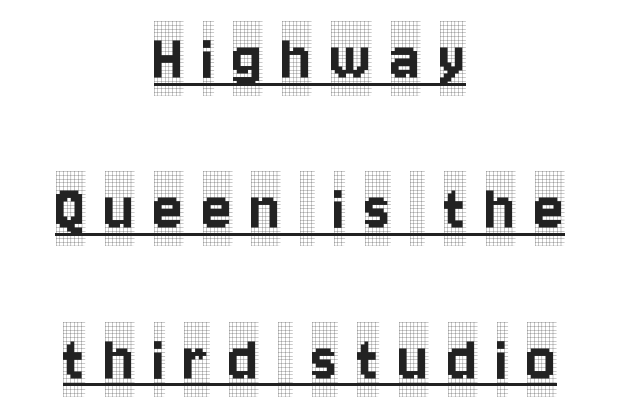
{"serif": "yes", "italic": "no", "width": "condensed", "x_height": "large", "monospaced": "no", "underline": "yes", "align": "center", "line_spacing": "loose", "line_spacing_ratio": 2.18, "letter_spacing": "wide", "letter_spacing_em": 0.28, "glyph_px": 69}
